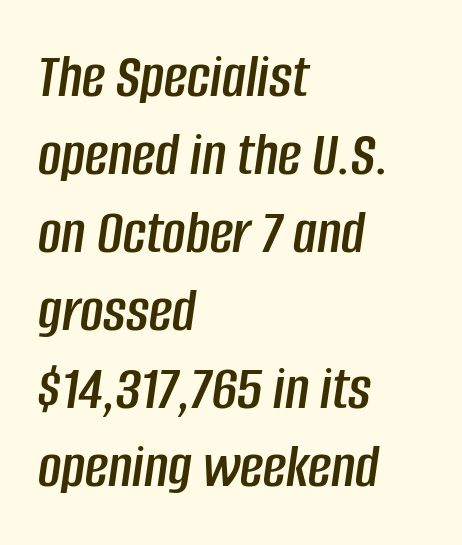
The image shows 64 px condensed type, italic (leaning right); set left-aligned, line spacing 1.22x, normal letter spacing, not underlined; low stroke contrast and a large x-height.
